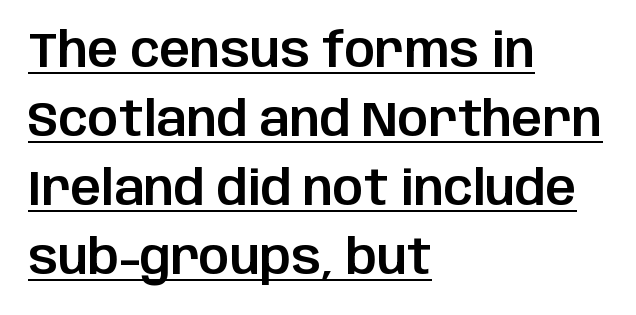
Q: Is the text italic (slanted)? A: No, it is upright.
Q: Is the typeface a serif or a sans-serif typeface? A: Sans-serif.
Q: Is the text underlined? A: Yes.
Q: How is the paragraph aligned? A: Left-aligned.
Q: Is the spacing between letters normal or unusually wide? A: Normal.
Q: Is the spacing between lines tight, normal or loose? A: Normal.
Q: Width (condensed, normal, or wide)? A: Normal.
Q: Stroke contrast? A: Low.
Q: x-height? A: Large.
Q: Monospaced? A: No.
